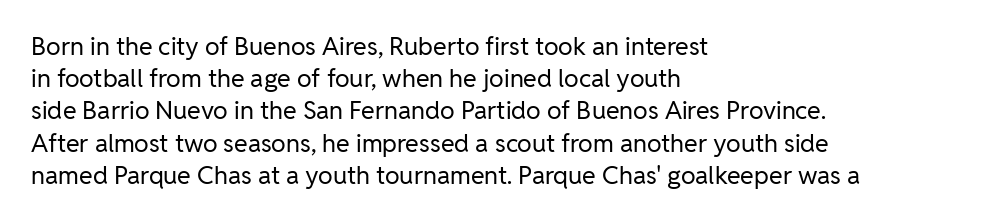
{"italic": "no", "bold": "no", "underline": "no", "align": "left", "line_spacing": "normal", "line_spacing_ratio": 1.29, "letter_spacing": "normal", "letter_spacing_em": 0.0, "glyph_px": 25}
